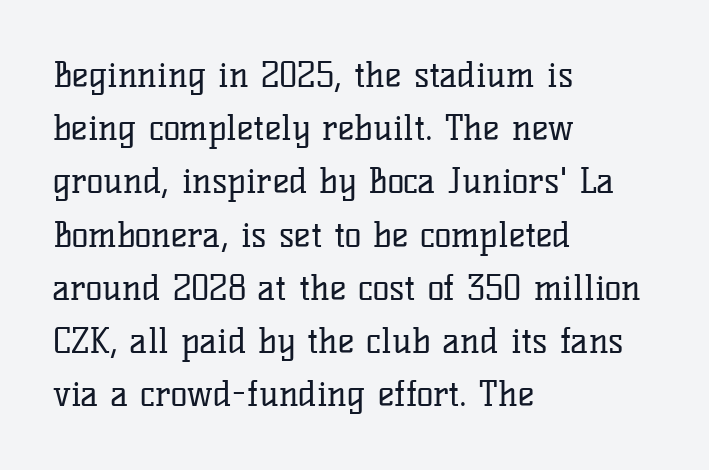
The image shows 35 px regular-weight serif type, upright; set left-aligned, normal line spacing (1.52x), normal letter spacing, not underlined; low stroke contrast and a medium x-height.
